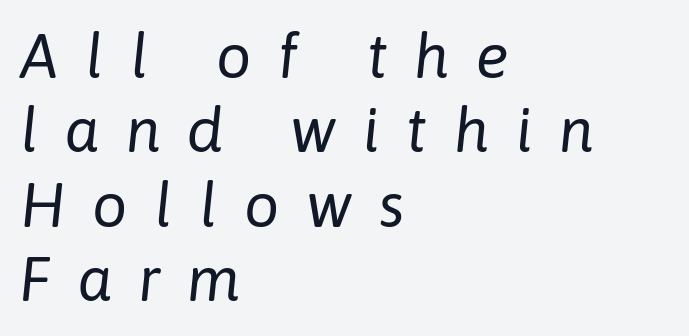
Q: Is the text bold? A: No.
Q: Is the text italic (slanted)? A: Yes, it leans right by about 6 degrees.
Q: Is the text underlined? A: No.
Q: How is the paragraph aligned? A: Left-aligned.
Q: Is the spacing between letters normal or unusually wide? A: Unusually wide.
Q: Width (condensed, normal, or wide)? A: Normal.
Q: Stroke contrast? A: Low.
Q: x-height? A: Medium.
Q: Monospaced? A: No.
